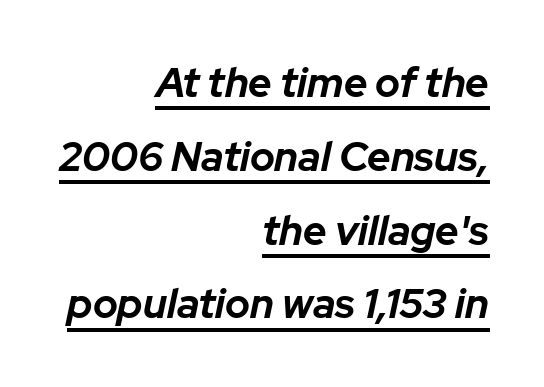
{"italic": "yes", "lean": "right", "slant_degrees": 12, "bold": "yes", "weight": "bold", "width": "normal", "stroke_contrast": "low", "x_height": "medium", "monospaced": "no", "underline": "yes", "align": "right", "line_spacing_ratio": 1.8, "letter_spacing": "normal", "letter_spacing_em": 0.0, "glyph_px": 41}
